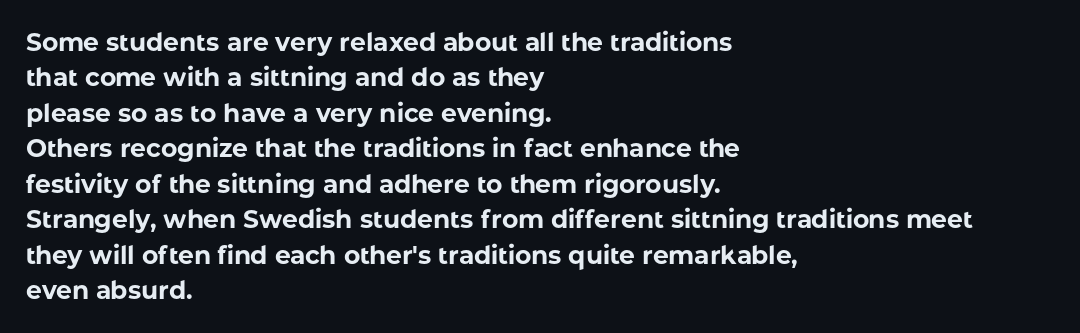
The image shows 25 px bold type, upright; set left-aligned, normal line spacing (1.42x), normal letter spacing, not underlined.
